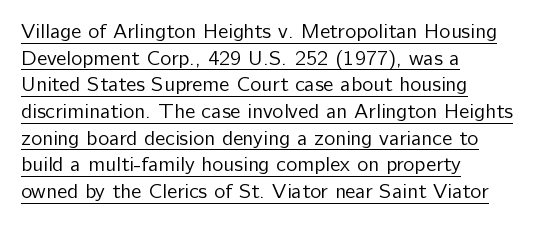
Is the letter spacing exaggerated? No — it looks like the ordinary default. This sample uses an upright cut, with every glyph sitting square on the baseline. Notice how descenders clear the ascenders below comfortably — that's standard leading. Layout note: lines flush left.
